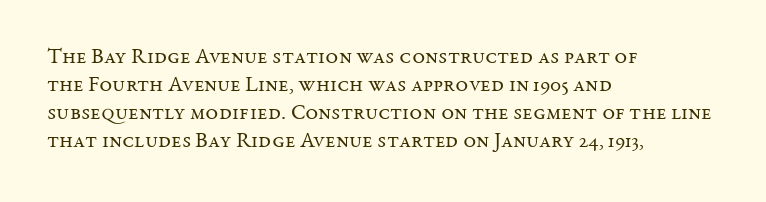
Q: Is the text bold? A: No.
Q: Is the text italic (slanted)? A: No, it is upright.
Q: Is the text underlined? A: No.
Q: How is the paragraph aligned? A: Left-aligned.
Q: Is the spacing between letters normal or unusually wide? A: Normal.
Q: Is the spacing between lines tight, normal or loose? A: Normal.
